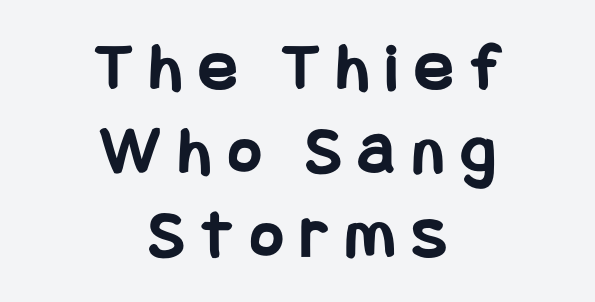
The image shows 71 px bold, condensed sans-serif type, upright; set centered, line spacing 1.18x, unusually wide letter spacing (+0.25 em), not underlined; low stroke contrast and a large x-height.
